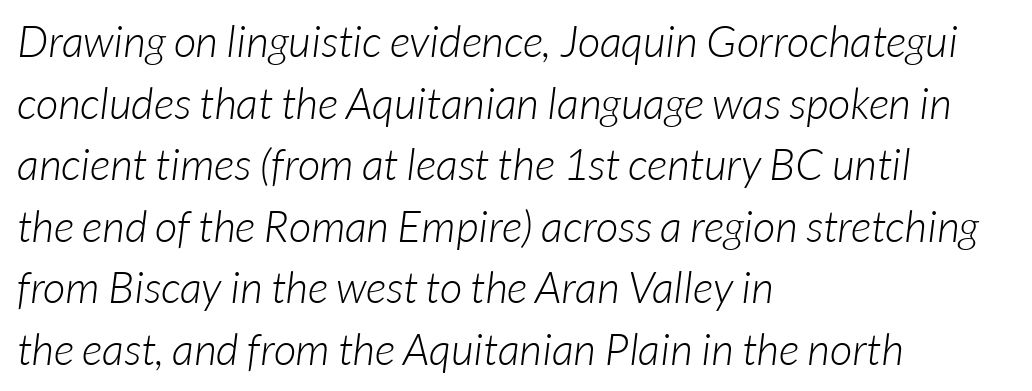
{"serif": "no", "bold": "no", "weight": "light", "width": "normal", "stroke_contrast": "low", "x_height": "medium", "monospaced": "no", "underline": "no", "align": "left", "line_spacing": "normal", "line_spacing_ratio": 1.4, "letter_spacing": "normal", "letter_spacing_em": 0.0, "glyph_px": 44}
